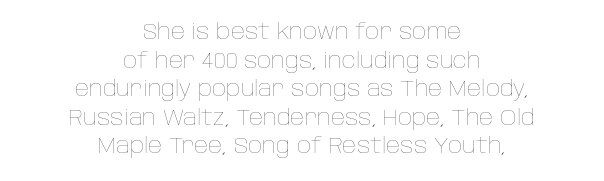
{"italic": "no", "bold": "no", "underline": "no", "align": "center", "line_spacing": "normal", "line_spacing_ratio": 1.3, "letter_spacing": "normal", "letter_spacing_em": 0.0, "glyph_px": 22}
